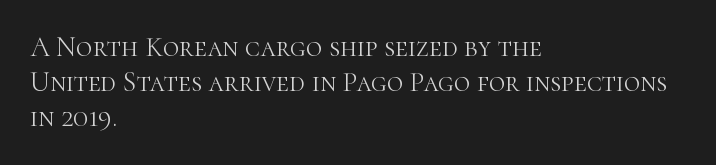
{"serif": "yes", "italic": "no", "bold": "no", "weight": "light", "width": "normal", "stroke_contrast": "high", "x_height": "medium", "monospaced": "no", "underline": "no", "align": "left", "line_spacing": "normal", "line_spacing_ratio": 1.25, "letter_spacing": "normal", "letter_spacing_em": 0.0, "glyph_px": 28}
